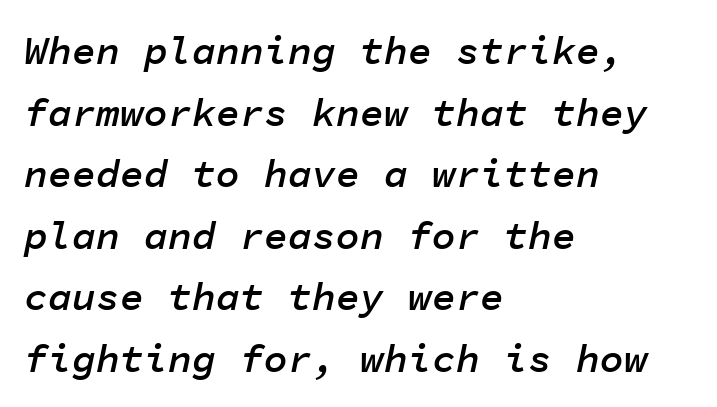
Q: Is the text bold? A: Semi-bold.
Q: Is the text italic (slanted)? A: Yes, it leans right by about 11 degrees.
Q: Is the text underlined? A: No.
Q: How is the paragraph aligned? A: Left-aligned.
Q: Is the spacing between letters normal or unusually wide? A: Normal.
Q: Is the spacing between lines tight, normal or loose? A: Normal.
Q: Width (condensed, normal, or wide)? A: Normal.
Q: Stroke contrast? A: Low.
Q: x-height? A: Medium.
Q: Monospaced? A: Yes.
